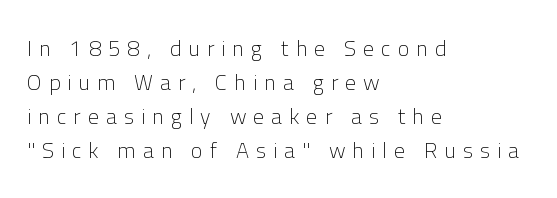
There is plenty of visible air inserted between adjacent glyphs. A light-to-regular cut is what we see here. Characters remain perfectly vertical along every line. Is there much room between lines? A standard amount, neither cramped nor airy. These lines are set flush left with a ragged right edge.
